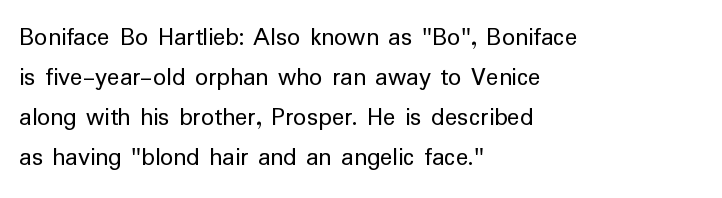
The image shows 26 px text type, upright; set left-aligned, normal line spacing (1.54x), normal letter spacing, not underlined.
